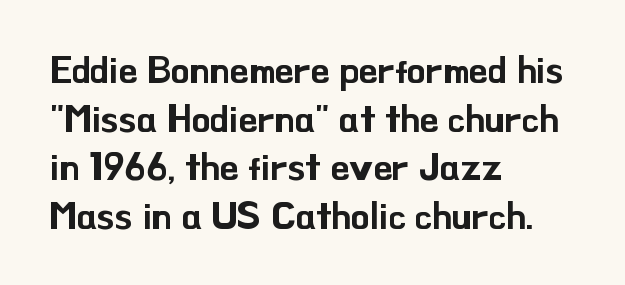
Q: Is the text italic (slanted)? A: No, it is upright.
Q: Is the typeface a serif or a sans-serif typeface? A: Sans-serif.
Q: Is the text underlined? A: No.
Q: How is the paragraph aligned? A: Left-aligned.
Q: Is the spacing between letters normal or unusually wide? A: Normal.
Q: Is the spacing between lines tight, normal or loose? A: Normal.
Q: Width (condensed, normal, or wide)? A: Normal.
Q: Stroke contrast? A: Low.
Q: x-height? A: Small.
Q: Monospaced? A: No.
